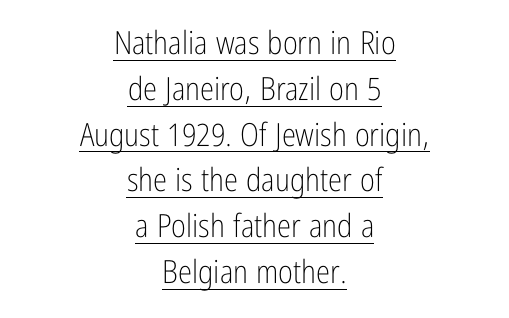
Q: Is the text bold? A: No.
Q: Is the text italic (slanted)? A: No, it is upright.
Q: Is the typeface a serif or a sans-serif typeface? A: Sans-serif.
Q: Is the text underlined? A: Yes.
Q: How is the paragraph aligned? A: Centered.
Q: Is the spacing between letters normal or unusually wide? A: Normal.
Q: Is the spacing between lines tight, normal or loose? A: Normal.
Q: Width (condensed, normal, or wide)? A: Condensed.
Q: Stroke contrast? A: Low.
Q: x-height? A: Medium.
Q: Monospaced? A: No.
